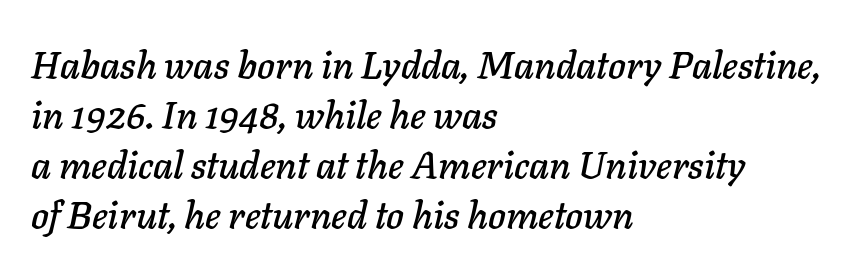
The image shows 38 px text type, italic (leaning right); set left-aligned, normal line spacing (1.32x), normal letter spacing, not underlined; low stroke contrast and a medium x-height.
